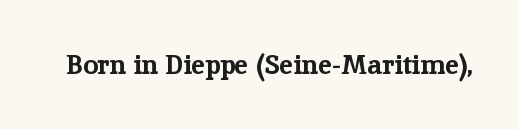
The image shows 27 px bold type, upright; set normal letter spacing, not underlined.
